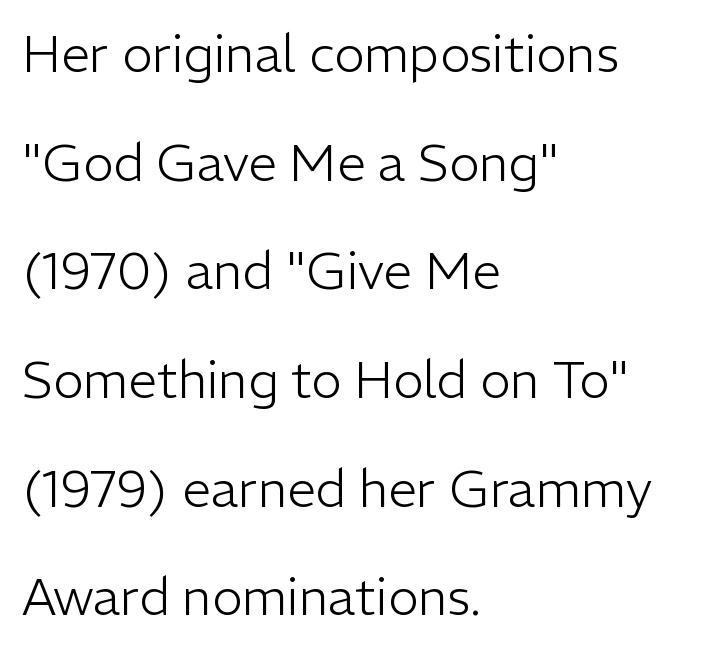
Q: Is the text bold? A: No.
Q: Is the text italic (slanted)? A: No, it is upright.
Q: Is the typeface a serif or a sans-serif typeface? A: Sans-serif.
Q: Is the text underlined? A: No.
Q: How is the paragraph aligned? A: Left-aligned.
Q: Is the spacing between letters normal or unusually wide? A: Normal.
Q: Is the spacing between lines tight, normal or loose? A: Loose.
Q: Width (condensed, normal, or wide)? A: Normal.
Q: Stroke contrast? A: Low.
Q: x-height? A: Medium.
Q: Monospaced? A: No.
